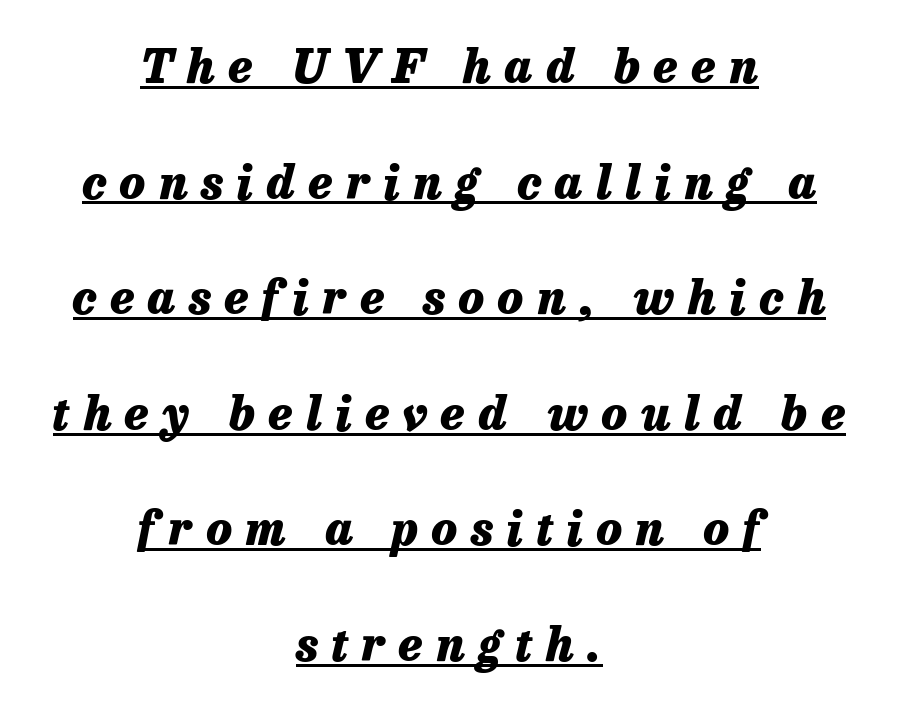
Q: Is the text bold? A: Yes.
Q: Is the text italic (slanted)? A: Yes, it leans right by about 13 degrees.
Q: Is the text underlined? A: Yes.
Q: How is the paragraph aligned? A: Centered.
Q: Is the spacing between letters normal or unusually wide? A: Unusually wide.
Q: Is the spacing between lines tight, normal or loose? A: Loose.
Q: Width (condensed, normal, or wide)? A: Normal.
Q: Stroke contrast? A: Low.
Q: x-height? A: Medium.
Q: Monospaced? A: No.
